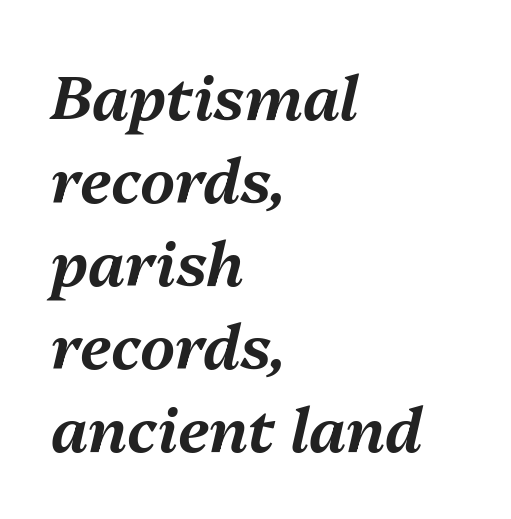
The image shows 61 px text type, italic (leaning right); set left-aligned, normal line spacing (1.36x), normal letter spacing, not underlined; medium stroke contrast and a medium x-height.
